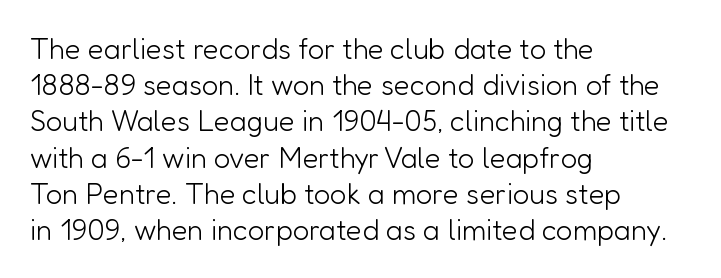
Q: Is the text bold? A: No.
Q: Is the text italic (slanted)? A: No, it is upright.
Q: Is the typeface a serif or a sans-serif typeface? A: Sans-serif.
Q: Is the text underlined? A: No.
Q: How is the paragraph aligned? A: Left-aligned.
Q: Is the spacing between letters normal or unusually wide? A: Normal.
Q: Is the spacing between lines tight, normal or loose? A: Normal.
Q: Width (condensed, normal, or wide)? A: Normal.
Q: Stroke contrast? A: Low.
Q: x-height? A: Medium.
Q: Monospaced? A: No.
